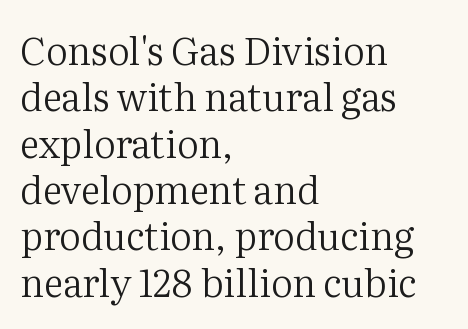
Q: Is the text bold? A: No.
Q: Is the text italic (slanted)? A: No, it is upright.
Q: Is the typeface a serif or a sans-serif typeface? A: Serif.
Q: Is the text underlined? A: No.
Q: How is the paragraph aligned? A: Left-aligned.
Q: Is the spacing between letters normal or unusually wide? A: Normal.
Q: Width (condensed, normal, or wide)? A: Normal.
Q: Stroke contrast? A: Medium.
Q: x-height? A: Medium.
Q: Monospaced? A: No.
